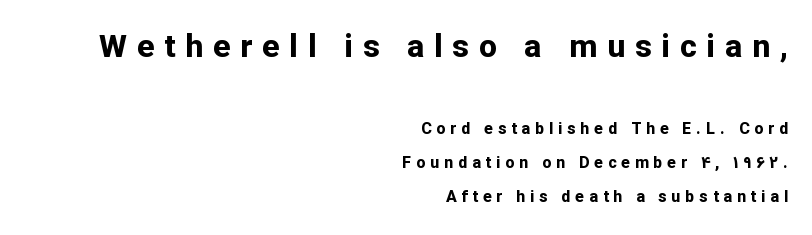
A dark, heavy texture on the line: the type is bold. Here the designer chose a conventional face with non-uniform glyph widths. Unlike italic type, these characters show no tilt at all. Loose tracking; the words dissolve into strings of separated letters. Between these two stacked blocks, the higher one wins on size.
